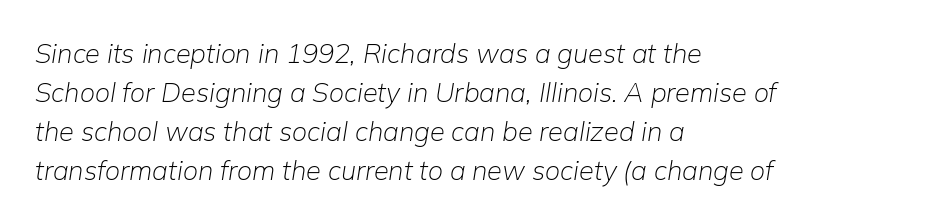
Which margin do the lines hug? The left one — the right edge is uneven. In terms of letterspacing, this is plain default setting. A typesetter would call this leading conventional body-copy spacing. If you drew a line through each stem, it would be angled. Summary of weight: not heavy and not bold. Type without underlining.
